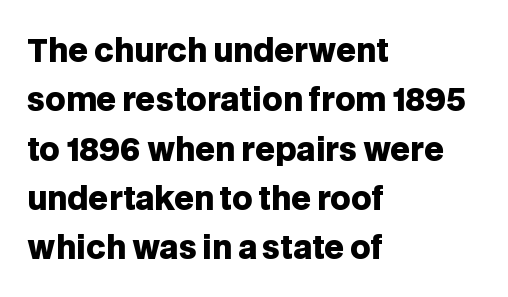
Descender tails drop into unmarked territory. Caption: bold face, heavy strokes. Is there much room between lines? A standard amount, neither cramped nor airy. If you drew a ruler down the left edge, every line would touch it.
